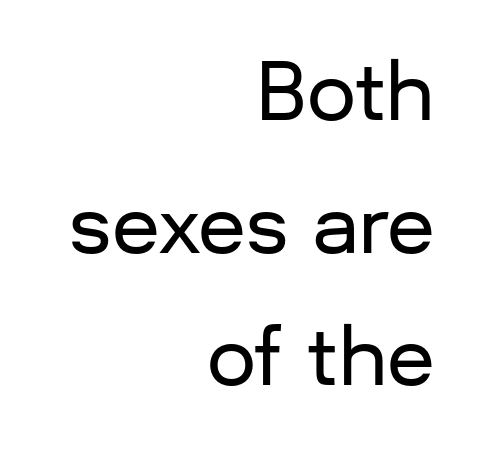
The image shows 78 px sans-serif type, upright; set right-aligned, normal line spacing (1.7x), normal letter spacing, not underlined; low stroke contrast and a medium x-height.
